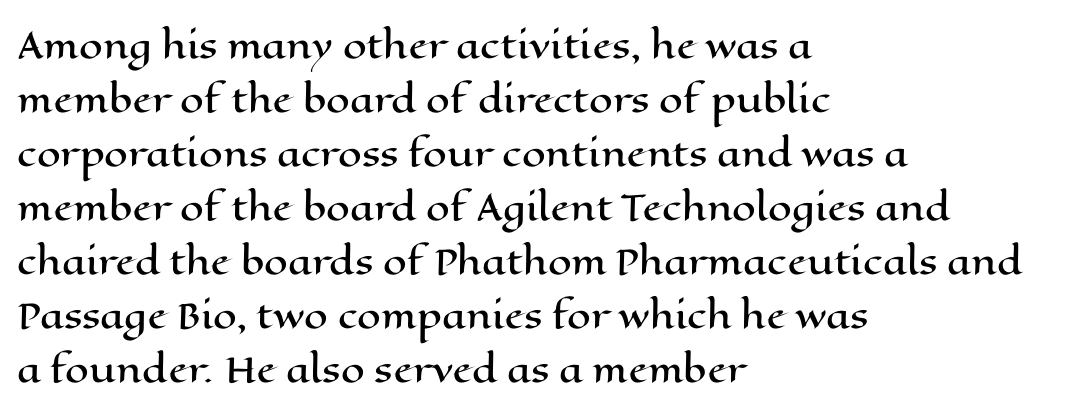
Q: Is the text italic (slanted)? A: No, it is upright.
Q: Is the text underlined? A: No.
Q: How is the paragraph aligned? A: Left-aligned.
Q: Is the spacing between letters normal or unusually wide? A: Normal.
Q: Is the spacing between lines tight, normal or loose? A: Normal.
Q: Width (condensed, normal, or wide)? A: Wide.
Q: Stroke contrast? A: High.
Q: x-height? A: Medium.
Q: Monospaced? A: No.
